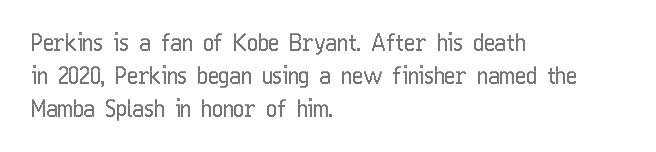
Q: Is the text italic (slanted)? A: No, it is upright.
Q: Is the text underlined? A: No.
Q: How is the paragraph aligned? A: Left-aligned.
Q: Is the spacing between letters normal or unusually wide? A: Normal.
Q: Is the spacing between lines tight, normal or loose? A: Normal.
